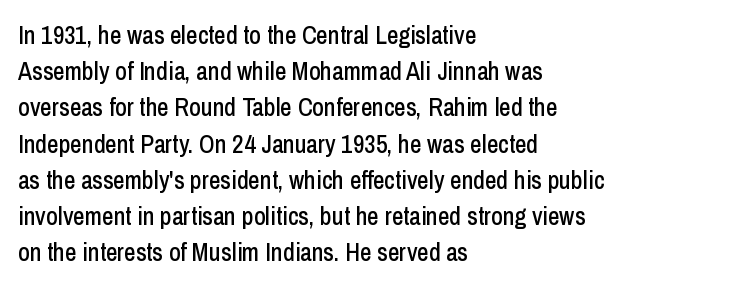
Q: Is the text italic (slanted)? A: No, it is upright.
Q: Is the text underlined? A: No.
Q: How is the paragraph aligned? A: Left-aligned.
Q: Is the spacing between letters normal or unusually wide? A: Normal.
Q: Is the spacing between lines tight, normal or loose? A: Normal.
